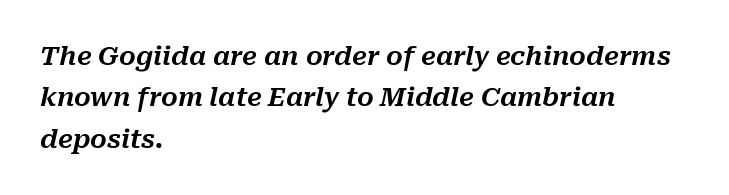
Q: Is the text italic (slanted)? A: Yes, it leans right by about 10 degrees.
Q: Is the text underlined? A: No.
Q: How is the paragraph aligned? A: Left-aligned.
Q: Is the spacing between letters normal or unusually wide? A: Normal.
Q: Is the spacing between lines tight, normal or loose? A: Normal.
